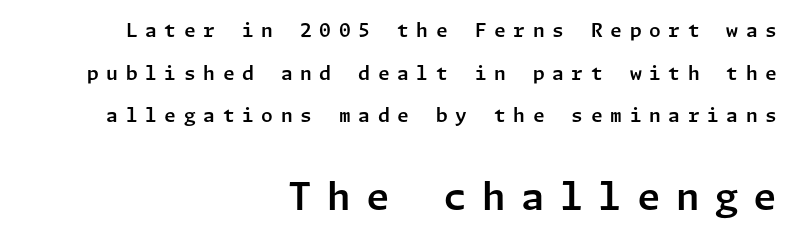
The image shows 38 px sans-serif type, upright; set right-aligned, loose line spacing (2.24x), unusually wide letter spacing (+0.4 em), not underlined; the second (bottom) block is 2.0x larger; low stroke contrast and a medium x-height.
